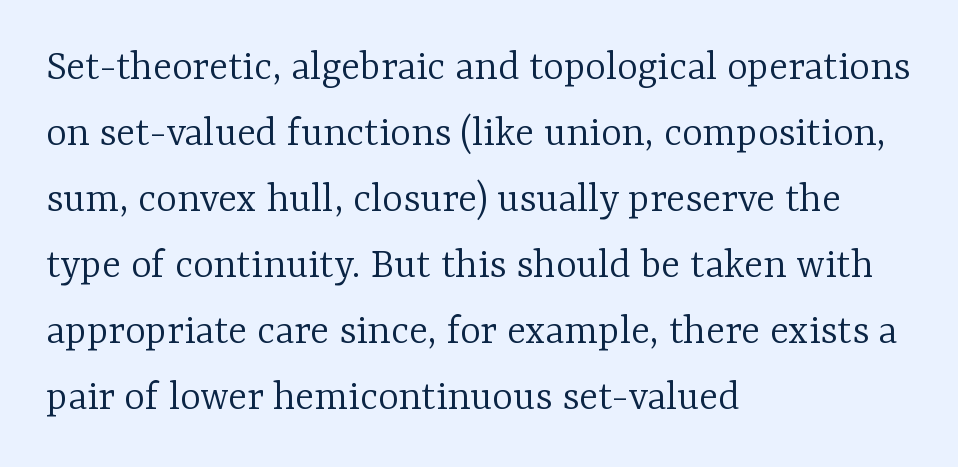
Q: Is the text bold? A: No.
Q: Is the text italic (slanted)? A: No, it is upright.
Q: Is the typeface a serif or a sans-serif typeface? A: Serif.
Q: Is the text underlined? A: No.
Q: How is the paragraph aligned? A: Left-aligned.
Q: Is the spacing between letters normal or unusually wide? A: Normal.
Q: Is the spacing between lines tight, normal or loose? A: Normal.
Q: Width (condensed, normal, or wide)? A: Normal.
Q: Stroke contrast? A: Low.
Q: x-height? A: Medium.
Q: Monospaced? A: No.
